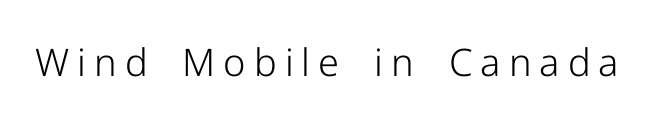
Q: Is the text bold? A: No.
Q: Is the text italic (slanted)? A: No, it is upright.
Q: Is the typeface a serif or a sans-serif typeface? A: Sans-serif.
Q: Is the text underlined? A: No.
Q: Is the spacing between letters normal or unusually wide? A: Unusually wide.
Q: Width (condensed, normal, or wide)? A: Normal.
Q: Stroke contrast? A: Low.
Q: x-height? A: Medium.
Q: Monospaced? A: No.
